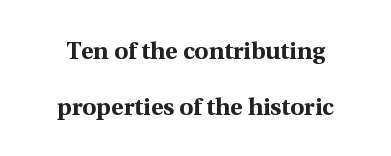
{"italic": "no", "bold": "yes", "underline": "no", "line_spacing": "loose", "line_spacing_ratio": 2.33, "letter_spacing": "normal", "letter_spacing_em": 0.0, "glyph_px": 24}
